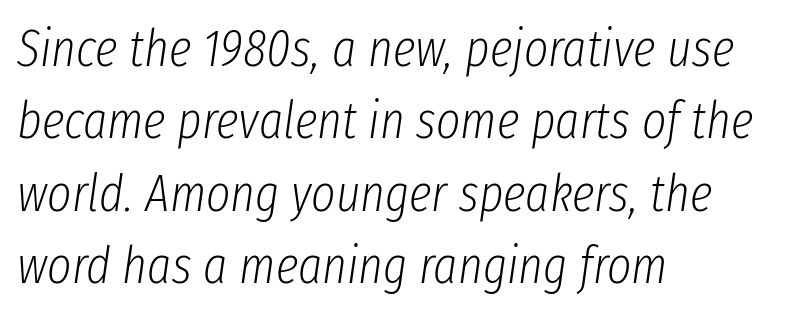
Compared with a typical body face, this is equally light or lighter still. The typography opts for an oblique posture over an upright one. Note the varied advance widths — an 'i' is clearly narrower than an 'm'. Whoever set this chose a conventional vertical rhythm. Is the letter spacing exaggerated? No — it looks like the ordinary default.
